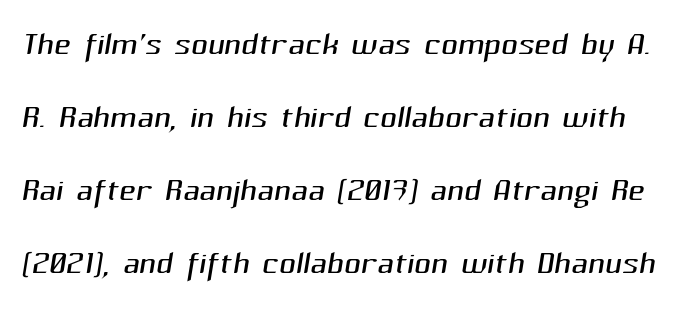
Q: Is the text bold? A: No.
Q: Is the typeface a serif or a sans-serif typeface? A: Sans-serif.
Q: Is the text underlined? A: No.
Q: Is the spacing between letters normal or unusually wide? A: Normal.
Q: Is the spacing between lines tight, normal or loose? A: Normal.
Q: Width (condensed, normal, or wide)? A: Normal.
Q: Stroke contrast? A: Medium.
Q: x-height? A: Medium.
Q: Monospaced? A: No.
